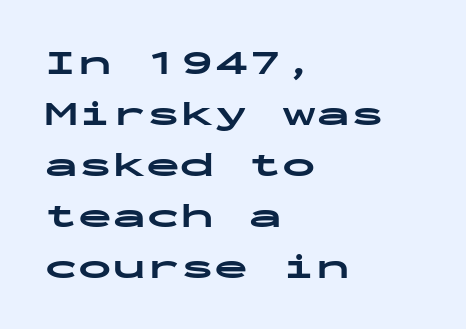
{"serif": "no", "italic": "no", "bold": "yes", "weight": "bold", "width": "wide", "stroke_contrast": "low", "x_height": "medium", "monospaced": "yes", "underline": "no", "align": "left", "line_spacing": "normal", "line_spacing_ratio": 1.5, "letter_spacing": "normal", "letter_spacing_em": 0.0, "glyph_px": 34}
